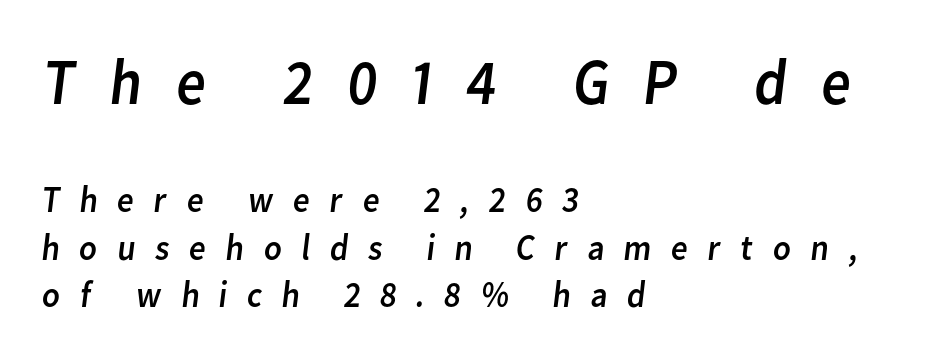
{"serif": "no", "bold": "no", "weight": "regular", "width": "normal", "stroke_contrast": "low", "x_height": "medium", "monospaced": "no", "underline": "no", "align": "left", "line_spacing": "normal", "line_spacing_ratio": 1.28, "letter_spacing": "wide", "letter_spacing_em": 0.49, "larger_block": "first", "size_ratio": 1.76, "glyph_px": 65}
